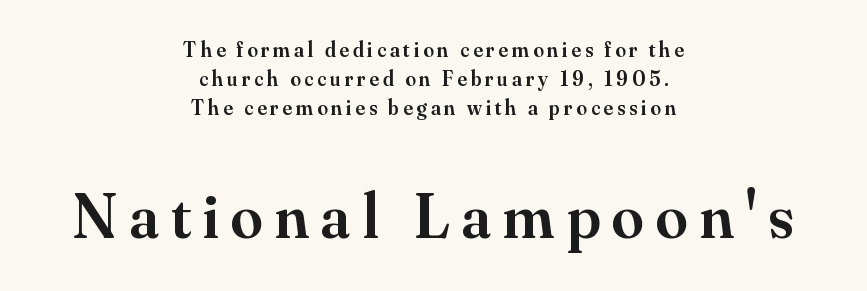
{"serif": "yes", "italic": "no", "bold": "semi", "weight": "semibold", "width": "normal", "stroke_contrast": "medium", "x_height": "small", "monospaced": "no", "underline": "no", "align": "center", "line_spacing": "normal", "line_spacing_ratio": 1.39, "larger_block": "second", "size_ratio": 3.05, "glyph_px": 64}
